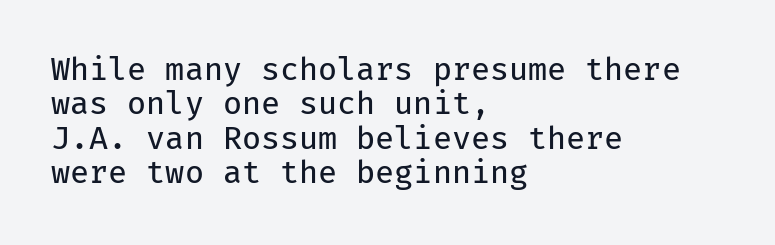
Vertical strokes here are truly vertical. Honestly, the letter spacing is just normal — you wouldn't notice it. Stroke terminals: plain, sans-serif. Tightly led — the rows are bunched. The strokes are not fattened; the text isn't bold. The string is rendered with underlining switched off.
